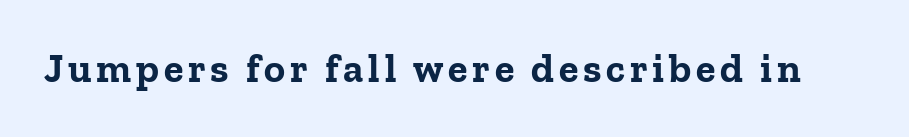
The image shows 40 px bold serif type, upright; set not underlined; low stroke contrast and a medium x-height.
